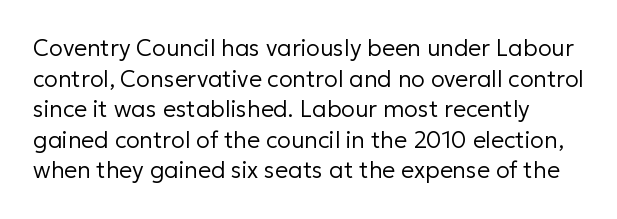
The image shows 23 px text type, upright; set normal line spacing (1.33x), normal letter spacing, not underlined.
